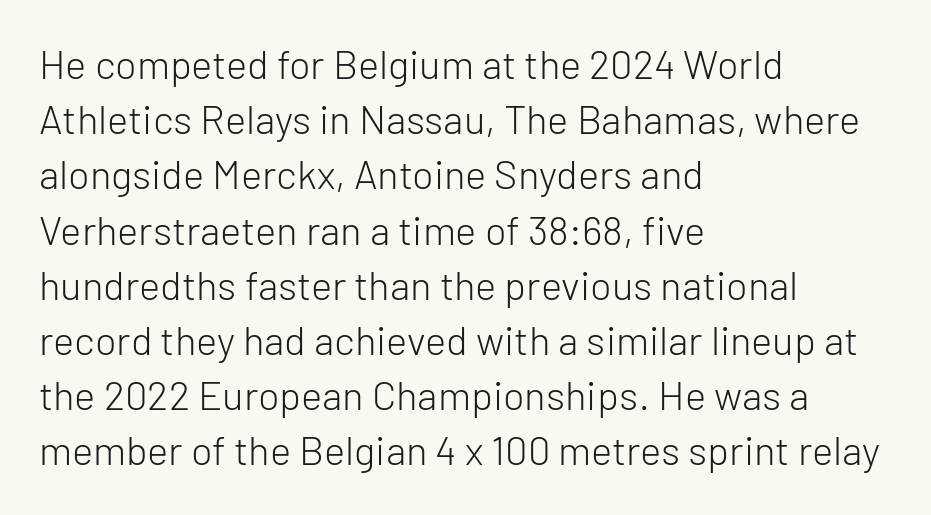
The image shows 40 px light sans-serif type, upright; set left-aligned, normal line spacing (1.38x), normal letter spacing, not underlined; low stroke contrast and a medium x-height.
